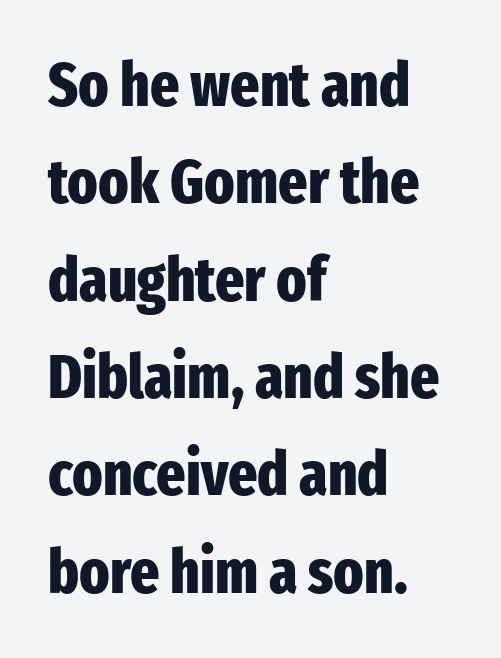
The image shows 62 px heavy, condensed sans-serif type, upright; set left-aligned, normal line spacing (1.57x), normal letter spacing, not underlined; low stroke contrast and a medium x-height.
